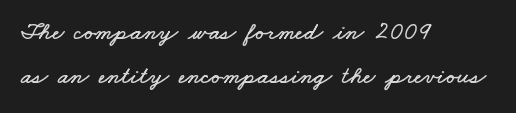
{"underline": "no", "align": "left", "line_spacing_ratio": 1.77, "letter_spacing": "normal", "letter_spacing_em": 0.0, "glyph_px": 25}
